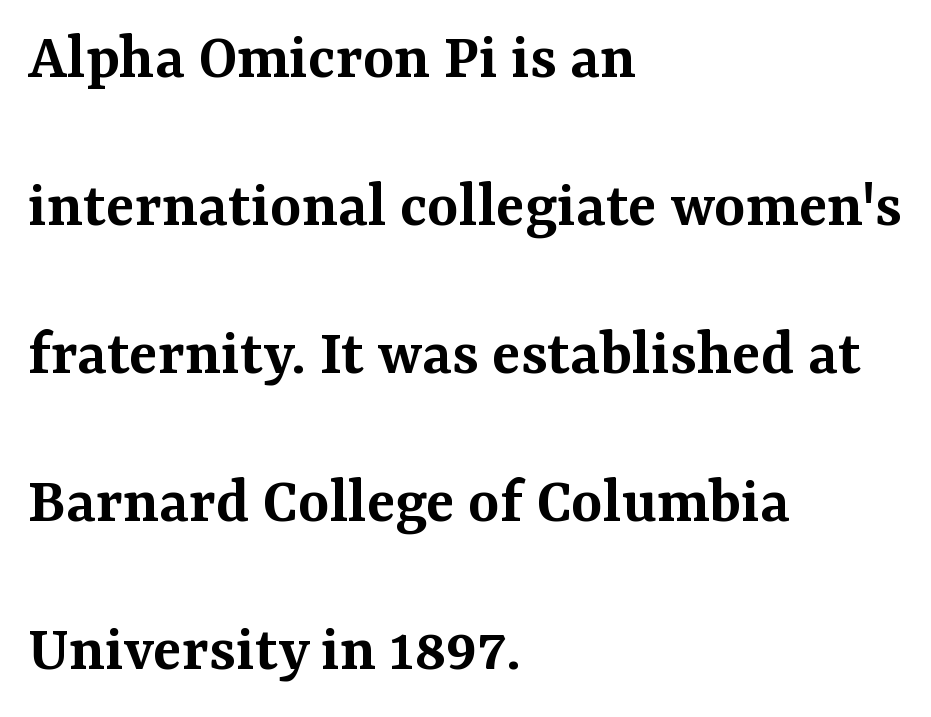
Notice how the passage keeps a crisp vertical edge on the left only. Leading is clearly above the norm, producing a sparse column. Typographic density is moderately raised because the face is semibold. Here the designer chose a conventional face with non-uniform glyph widths. Nobody touched the tracking dial on this one.
